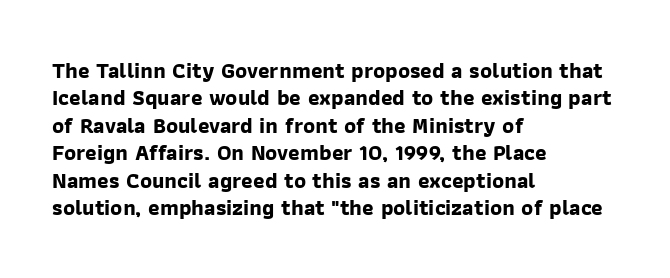
Q: Is the text bold? A: Yes.
Q: Is the text underlined? A: No.
Q: How is the paragraph aligned? A: Left-aligned.
Q: Is the spacing between letters normal or unusually wide? A: Normal.
Q: Is the spacing between lines tight, normal or loose? A: Normal.
